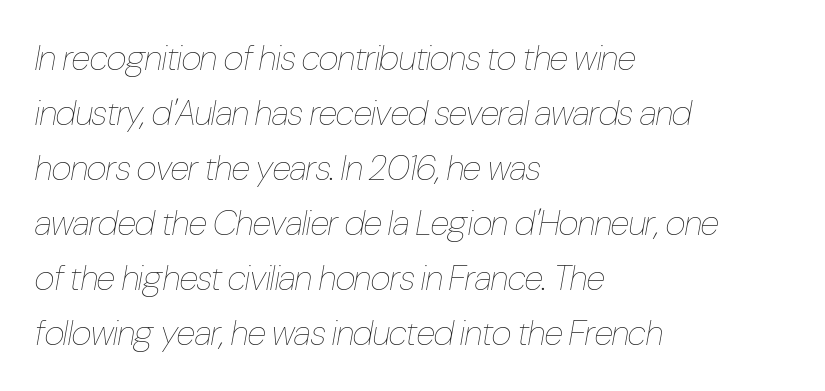
The image shows 35 px thin, condensed type, italic (leaning right); set left-aligned, normal line spacing (1.57x), normal letter spacing, not underlined; low stroke contrast and a medium x-height.
